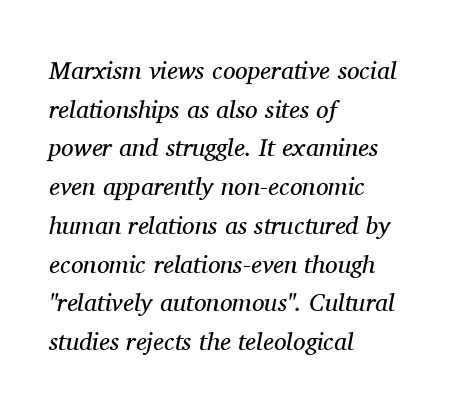
Tracking here is standard; glyphs follow each other at the usual distance. What's the leading like? Ordinary, nothing unusual. Stroke mass is kept to a normal reading level or below. There's an unmistakable incline to the writing here. Honestly, there is no underline to notice here at all. The typesetter chose a ragged-right arrangement here.
